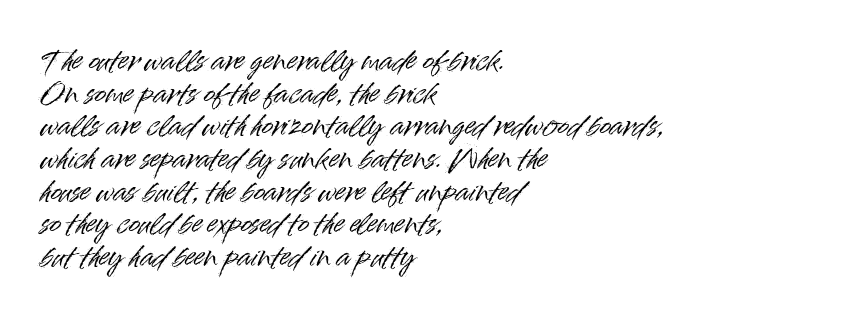
Q: Is the text italic (slanted)? A: Yes.
Q: Is the text underlined? A: No.
Q: How is the paragraph aligned? A: Left-aligned.
Q: Is the spacing between letters normal or unusually wide? A: Normal.
